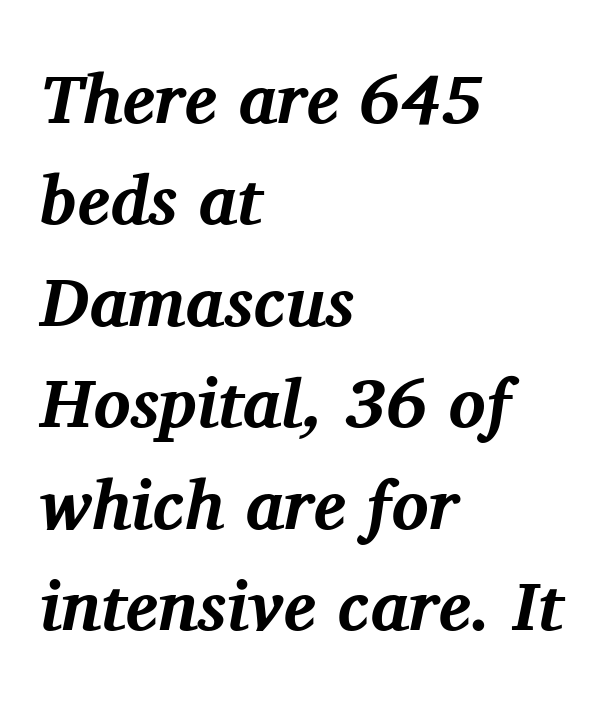
Q: Is the text bold? A: Yes.
Q: Is the text italic (slanted)? A: Yes, it leans right by about 11 degrees.
Q: Is the typeface a serif or a sans-serif typeface? A: Serif.
Q: Is the text underlined? A: No.
Q: How is the paragraph aligned? A: Left-aligned.
Q: Is the spacing between letters normal or unusually wide? A: Normal.
Q: Is the spacing between lines tight, normal or loose? A: Normal.
Q: Width (condensed, normal, or wide)? A: Normal.
Q: Stroke contrast? A: Medium.
Q: x-height? A: Medium.
Q: Monospaced? A: No.
